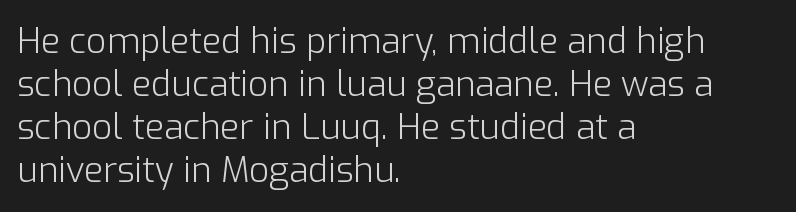
The image shows 35 px light sans-serif type, upright; set left-aligned, line spacing 1.23x, normal letter spacing, not underlined; low stroke contrast and a medium x-height.
